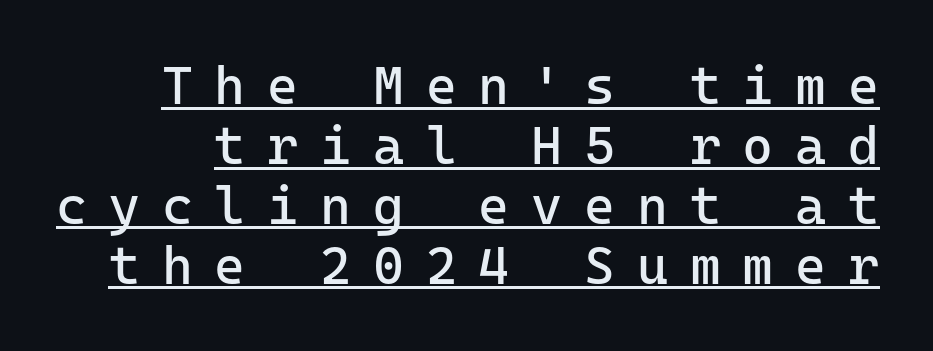
The font family rendered here belongs to the sans-serif group. Check the space under the baseline: a stroke is drawn there. Ascenders rise straight up at ninety degrees. In terms of leading, this rendering errs on the cramped side.
